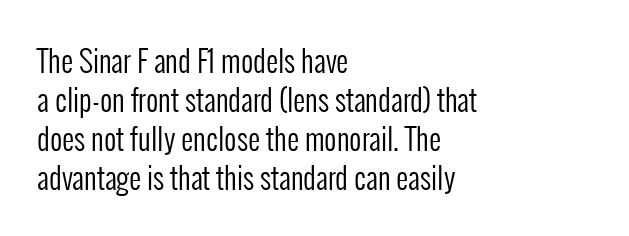
Short note: letters normally spaced. The face looks like a standard text weight, possibly lighter. The strip under each line holds only bare page. When letters stand straight like this, we call the style roman or upright. Evenly set lines give the paragraph a standard silhouette.
